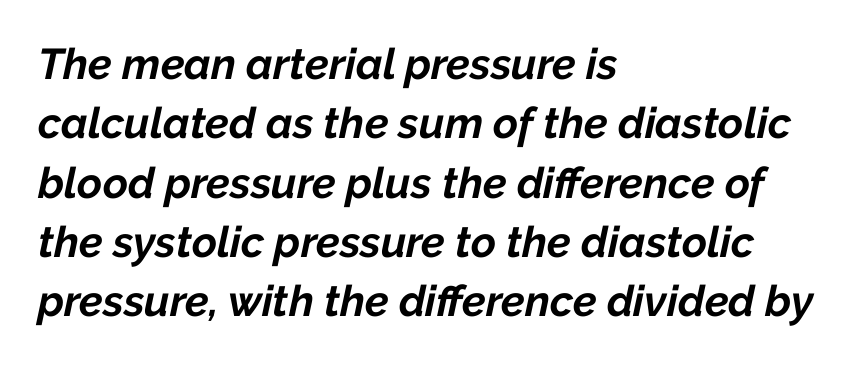
Q: Is the text bold? A: Yes.
Q: Is the text italic (slanted)? A: Yes, it leans right by about 12 degrees.
Q: Is the text underlined? A: No.
Q: How is the paragraph aligned? A: Left-aligned.
Q: Is the spacing between letters normal or unusually wide? A: Normal.
Q: Is the spacing between lines tight, normal or loose? A: Normal.
Q: Width (condensed, normal, or wide)? A: Normal.
Q: Stroke contrast? A: Low.
Q: x-height? A: Medium.
Q: Monospaced? A: No.
